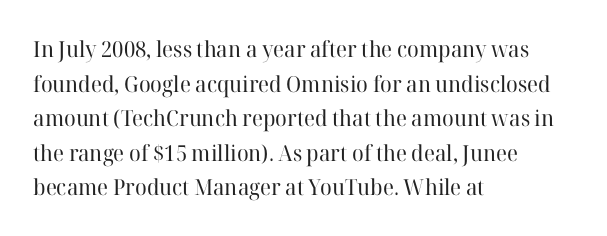
{"italic": "no", "bold": "no", "underline": "no", "align": "left", "line_spacing": "normal", "line_spacing_ratio": 1.57, "letter_spacing": "normal", "letter_spacing_em": 0.0, "glyph_px": 22}
